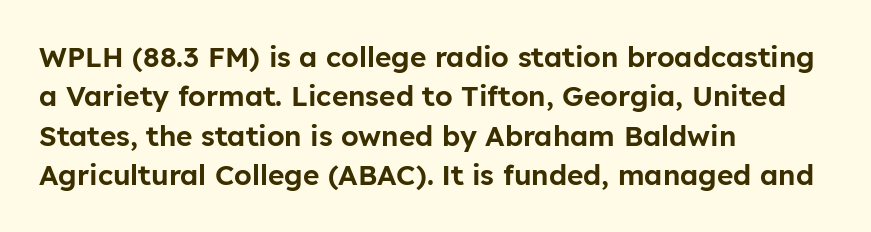
{"serif": "no", "italic": "no", "width": "normal", "stroke_contrast": "low", "x_height": "medium", "monospaced": "no", "underline": "no", "align": "left", "line_spacing": "normal", "line_spacing_ratio": 1.41, "letter_spacing": "normal", "letter_spacing_em": 0.0, "glyph_px": 28}
